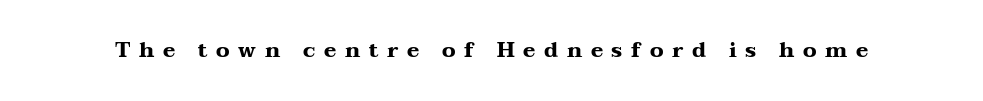
The image shows 21 px bold type, upright; set unusually wide letter spacing (+0.41 em), not underlined.
